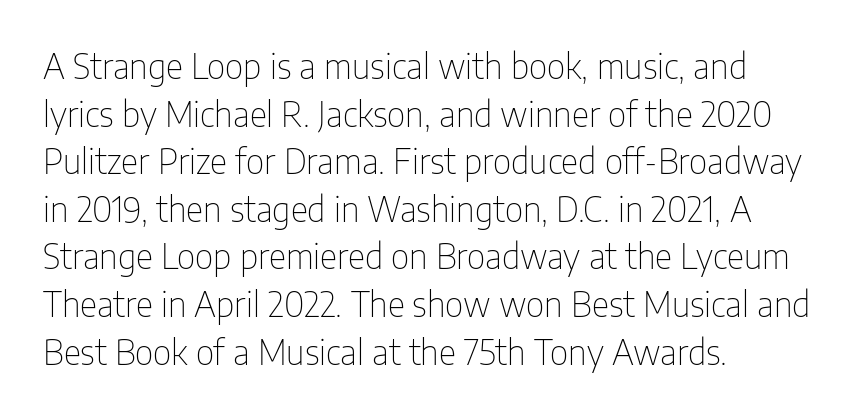
{"serif": "no", "italic": "no", "bold": "no", "weight": "thin", "width": "condensed", "stroke_contrast": "low", "x_height": "medium", "monospaced": "no", "underline": "no", "align": "left", "line_spacing": "normal", "line_spacing_ratio": 1.4, "letter_spacing": "normal", "letter_spacing_em": 0.0, "glyph_px": 34}
